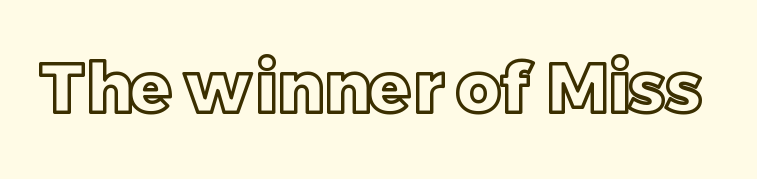
Standard letterfit; no display-style spreading of the glyphs. Proportional: the letters do not fall into vertical columns. This is the regular roman posture of the typeface. Clear beneath every line of the passage.
